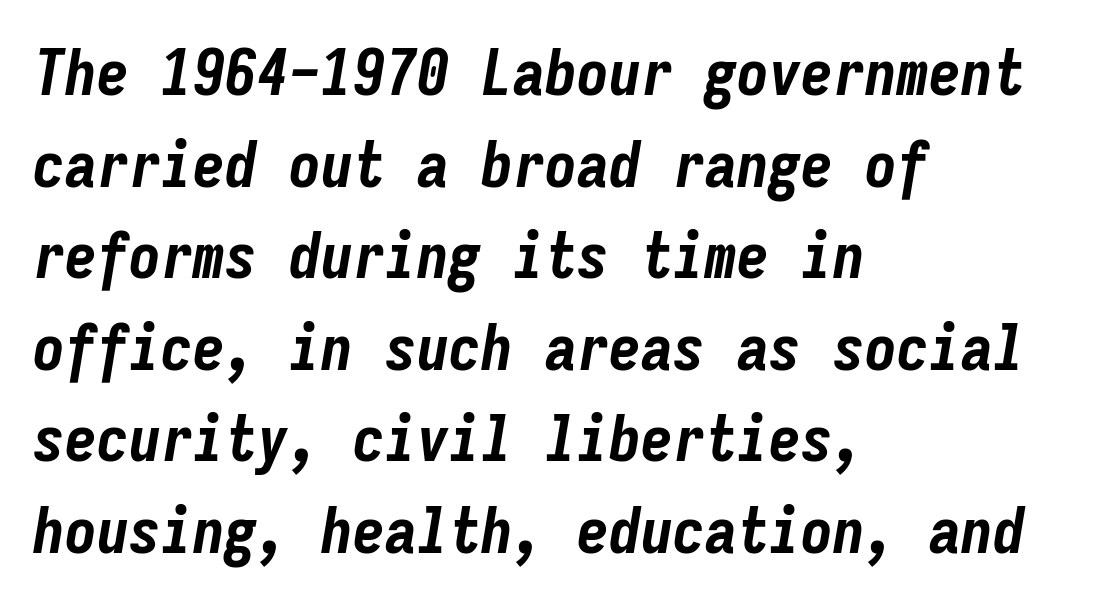
{"italic": "yes", "lean": "right", "slant_degrees": 9, "bold": "yes", "weight": "bold", "width": "condensed", "stroke_contrast": "low", "x_height": "medium", "monospaced": "yes", "underline": "no", "align": "left", "line_spacing": "normal", "line_spacing_ratio": 1.43, "letter_spacing": "normal", "letter_spacing_em": 0.0, "glyph_px": 64}
